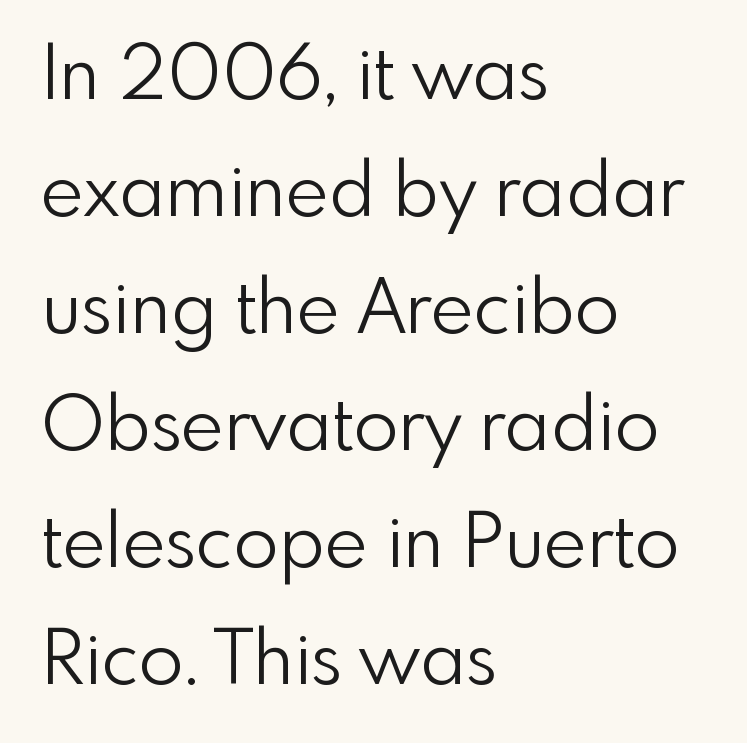
The letters advance in unequal steps, a hallmark of proportional type. Check under the words: just untouched page. The text block is weighted toward the left margin, trailing off unevenly rightward. The lettering holds an erect, upright posture throughout. In terms of leading, this rendering sits right in the middle. The text was rendered using a sans face with plain stroke endings.
